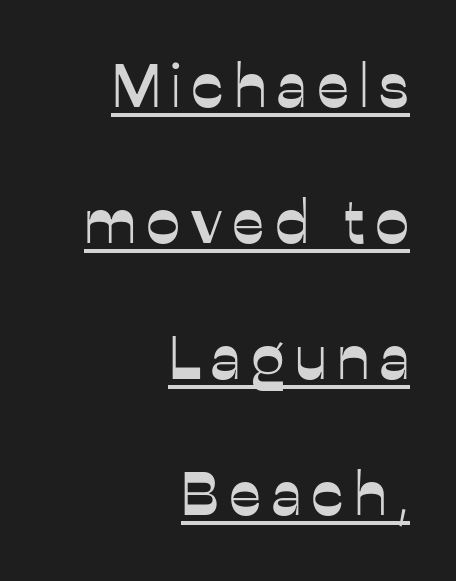
The image shows 61 px sans-serif type, upright; set right-aligned, loose line spacing (2.23x), underlined; low stroke contrast and a medium x-height.
